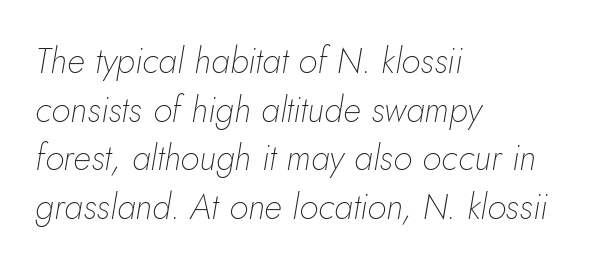
The image shows 35 px thin type, italic (leaning right); set left-aligned, normal line spacing (1.39x), normal letter spacing, not underlined; low stroke contrast and a small x-height.
